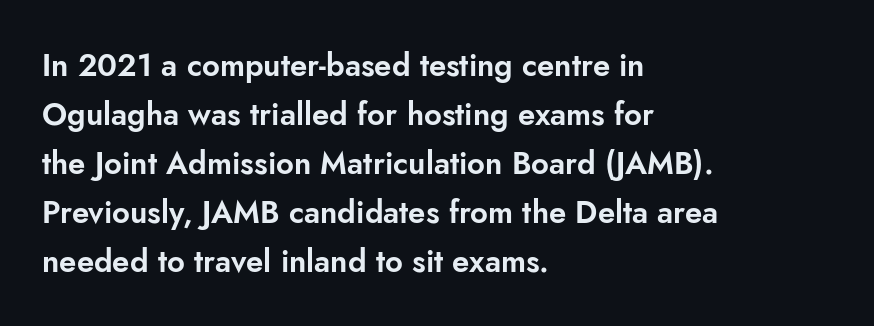
{"serif": "no", "italic": "no", "width": "normal", "stroke_contrast": "low", "x_height": "small", "monospaced": "no", "underline": "no", "align": "left", "line_spacing": "normal", "line_spacing_ratio": 1.58, "letter_spacing": "normal", "letter_spacing_em": 0.0, "glyph_px": 31}
